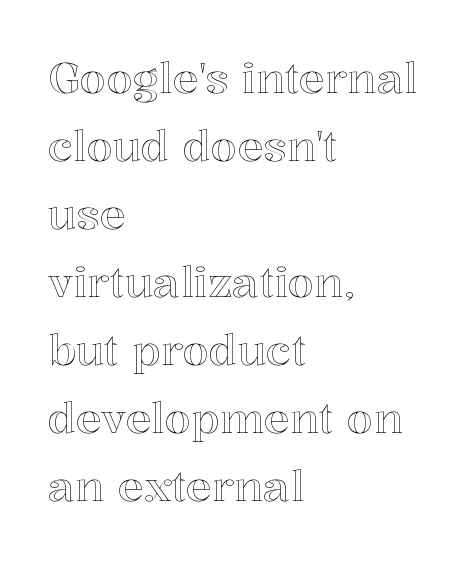
The image shows 43 px text type, upright; set left-aligned, normal line spacing (1.58x), normal letter spacing, not underlined; a medium x-height.
